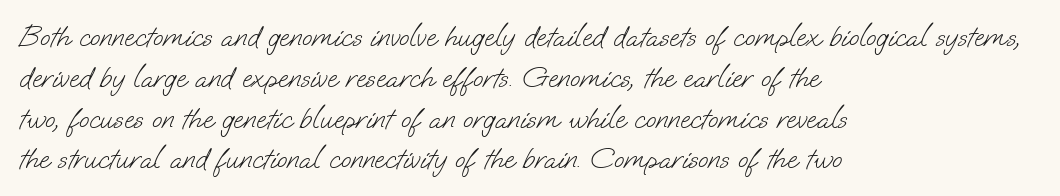
The space directly below the letters is spotless. Notice how descenders clear the ascenders below comfortably — that's standard leading. Is this a fixed-width face? No — the glyphs have proportional, varying widths. How are the letters spaced? Ordinarily, with no added tracking. A quiet, ordinary-to-light weight characterises the typeface. This sample uses a sans-serif face.
